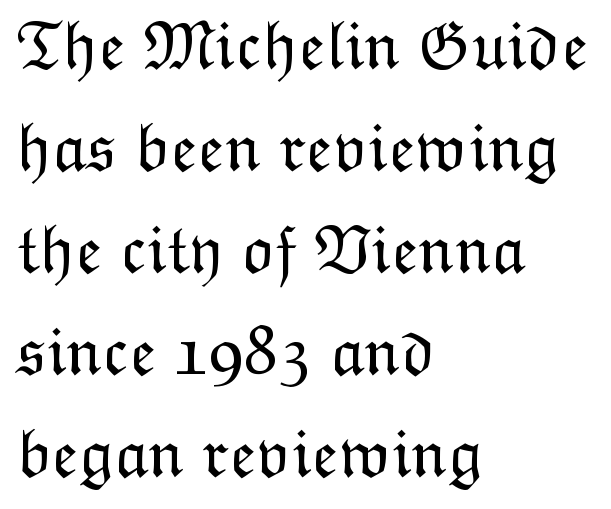
Every stem runs plumb, perpendicular to the baseline. Which margin do the lines hug? The left one — the right edge is uneven. Think of a printed novel: that variable character pitch is what you see here. Decoration check: the copy has no underline. The horizontal fit of the characters is conventional and even. The cut favours lightness, reaching ordinary text weight at its darkest.
